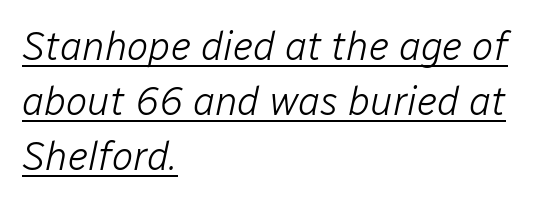
The image shows 40 px light type, italic (leaning right); set left-aligned, normal line spacing (1.38x), normal letter spacing, underlined; low stroke contrast and a medium x-height.
